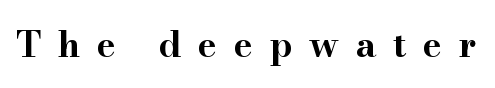
The image shows 36 px bold, wide serif type, upright; set unusually wide letter spacing (+0.46 em), not underlined; high stroke contrast and a small x-height.
